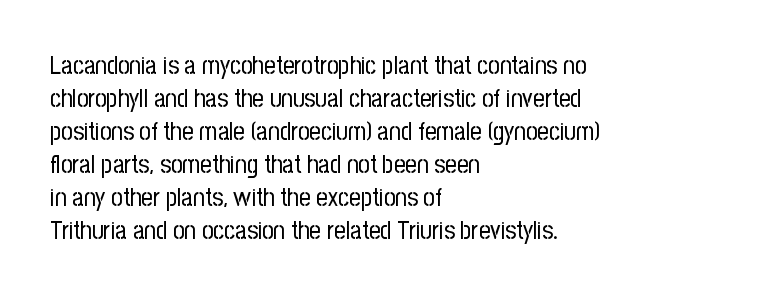
The image shows 25 px text type, upright; set left-aligned, normal line spacing (1.32x), normal letter spacing, not underlined.
